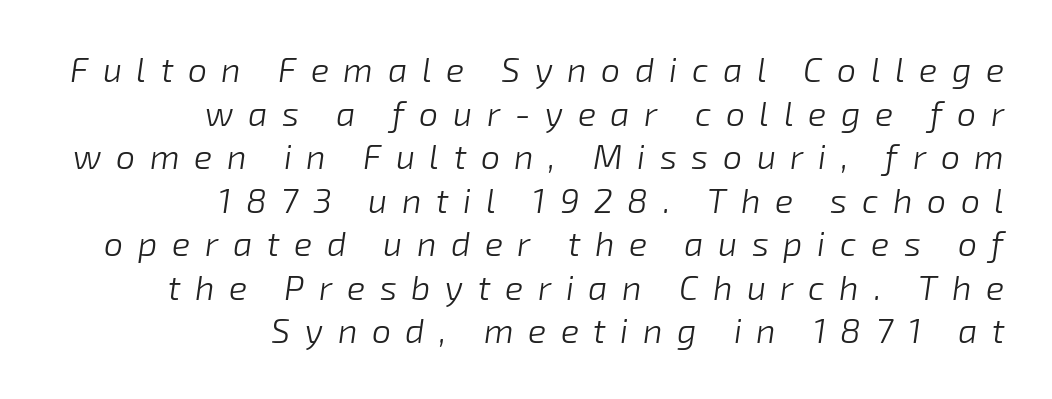
{"italic": "yes", "lean": "right", "slant_degrees": 8, "bold": "no", "weight": "light", "width": "normal", "stroke_contrast": "low", "x_height": "medium", "monospaced": "no", "underline": "no", "align": "right", "line_spacing": "normal", "line_spacing_ratio": 1.28, "letter_spacing": "wide", "letter_spacing_em": 0.43, "glyph_px": 34}
